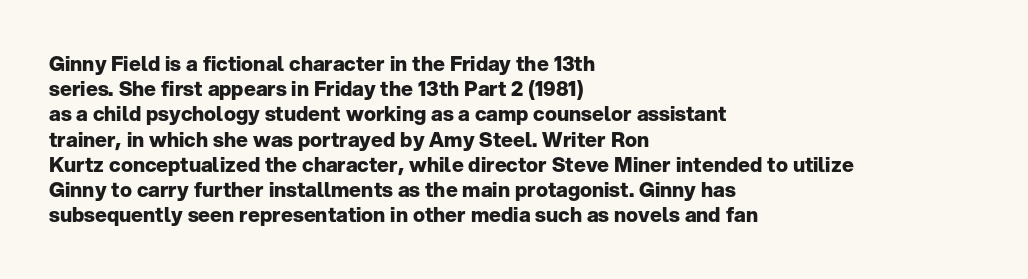
The image shows 20 px bold type, upright; set left-aligned, normal line spacing (1.26x), normal letter spacing, not underlined.
